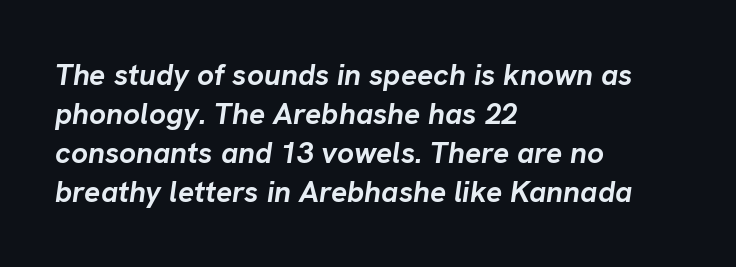
{"italic": "yes", "lean": "right", "slant_degrees": 8, "bold": "yes", "weight": "semibold", "width": "normal", "stroke_contrast": "low", "x_height": "medium", "monospaced": "no", "underline": "no", "align": "left", "line_spacing": "normal", "line_spacing_ratio": 1.3, "letter_spacing": "normal", "letter_spacing_em": 0.0, "glyph_px": 30}
